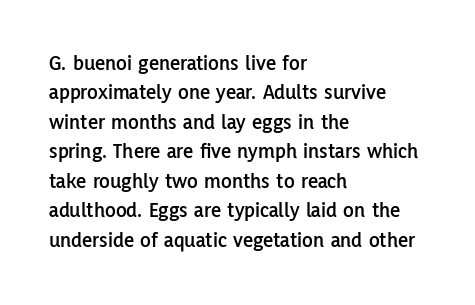
The image shows 22 px text type, upright; set left-aligned, normal line spacing (1.34x), normal letter spacing, not underlined.
